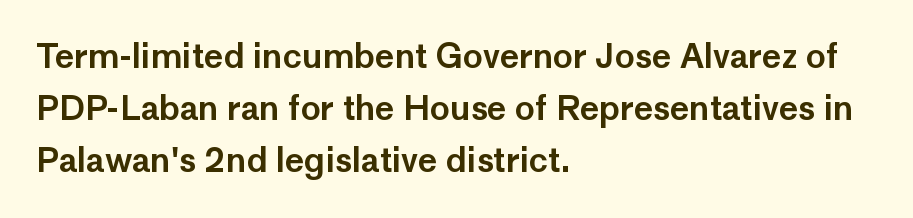
The image shows 33 px sans-serif type, upright; set left-aligned, normal line spacing (1.58x), normal letter spacing, not underlined; low stroke contrast and a medium x-height.
